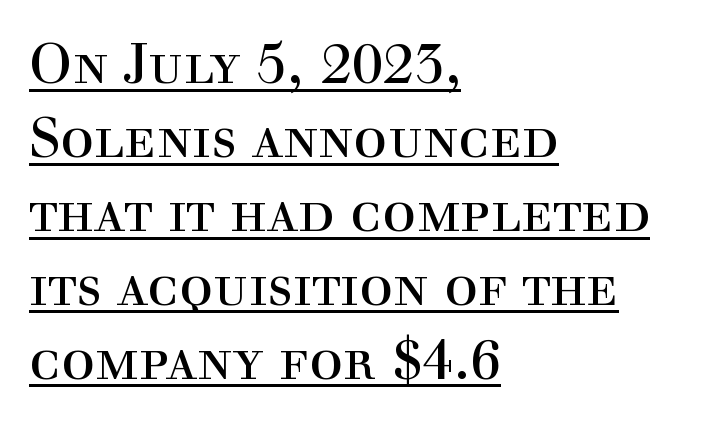
{"serif": "yes", "italic": "no", "bold": "no", "weight": "regular", "width": "normal", "x_height": "medium", "monospaced": "no", "underline": "yes", "align": "left", "line_spacing": "normal", "line_spacing_ratio": 1.32, "letter_spacing": "normal", "letter_spacing_em": 0.0, "glyph_px": 56}
